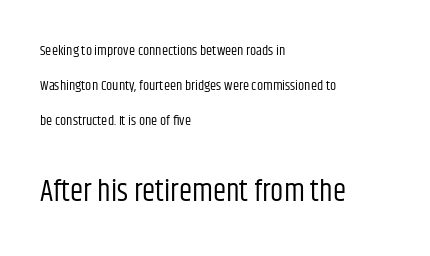
{"serif": "no", "italic": "no", "bold": "no", "weight": "regular", "width": "condensed", "stroke_contrast": "low", "x_height": "large", "monospaced": "no", "underline": "no", "align": "left", "line_spacing": "loose", "line_spacing_ratio": 2.5, "letter_spacing": "normal", "letter_spacing_em": 0.0, "larger_block": "second", "size_ratio": 2.14, "glyph_px": 30}
